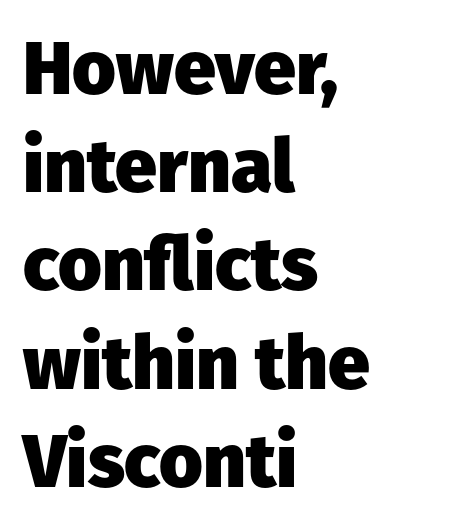
{"serif": "no", "italic": "no", "bold": "yes", "weight": "heavy", "width": "normal", "stroke_contrast": "low", "x_height": "medium", "monospaced": "no", "underline": "no", "align": "left", "line_spacing": "normal", "line_spacing_ratio": 1.31, "letter_spacing": "normal", "letter_spacing_em": 0.0, "glyph_px": 75}
